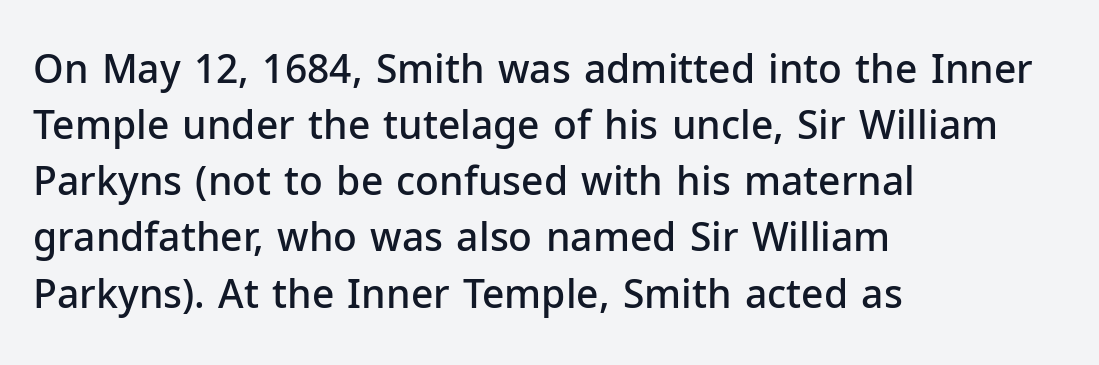
{"serif": "no", "italic": "no", "bold": "semi", "weight": "semibold", "width": "normal", "stroke_contrast": "low", "x_height": "medium", "monospaced": "no", "underline": "no", "align": "left", "line_spacing": "normal", "line_spacing_ratio": 1.44, "letter_spacing": "normal", "letter_spacing_em": 0.0, "glyph_px": 39}
